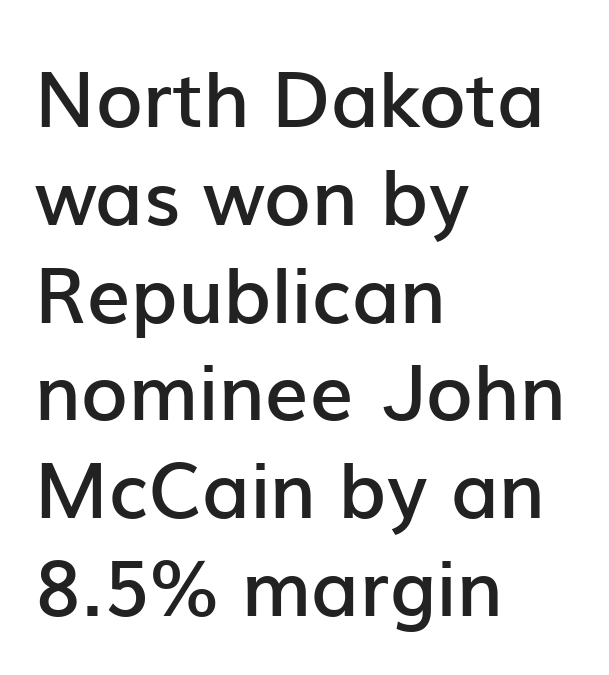
{"serif": "no", "italic": "no", "bold": "semi", "weight": "semibold", "width": "normal", "stroke_contrast": "low", "x_height": "medium", "monospaced": "no", "underline": "no", "align": "left", "line_spacing": "normal", "line_spacing_ratio": 1.27, "letter_spacing": "normal", "letter_spacing_em": 0.0, "glyph_px": 77}
